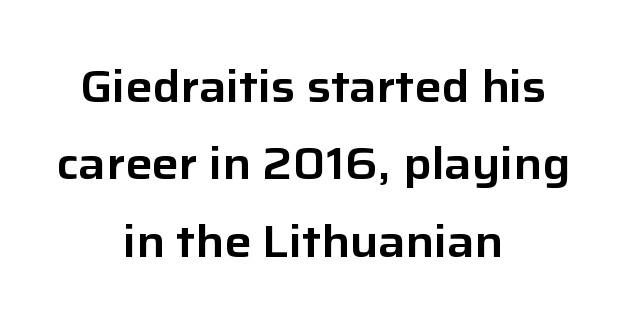
Q: Is the text italic (slanted)? A: No, it is upright.
Q: Is the typeface a serif or a sans-serif typeface? A: Sans-serif.
Q: Is the text underlined? A: No.
Q: How is the paragraph aligned? A: Centered.
Q: Is the spacing between letters normal or unusually wide? A: Normal.
Q: Width (condensed, normal, or wide)? A: Normal.
Q: Stroke contrast? A: Low.
Q: x-height? A: Medium.
Q: Monospaced? A: No.
